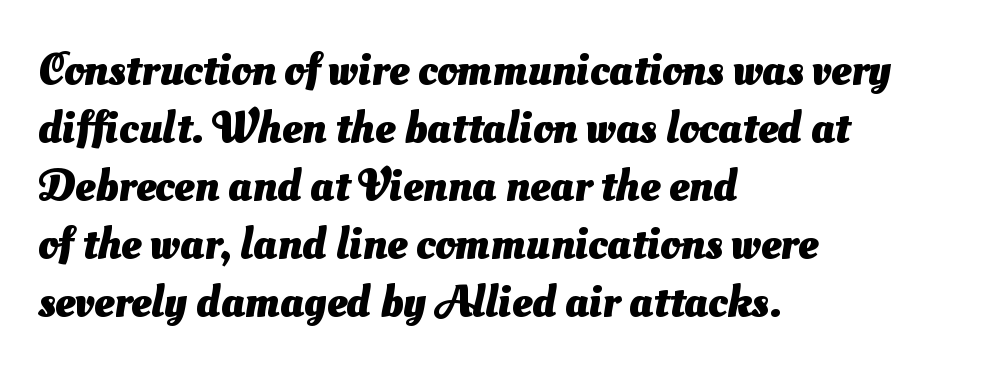
Q: Is the text bold? A: Yes.
Q: Is the typeface a serif or a sans-serif typeface? A: Sans-serif.
Q: Is the text underlined? A: No.
Q: How is the paragraph aligned? A: Left-aligned.
Q: Is the spacing between letters normal or unusually wide? A: Normal.
Q: Is the spacing between lines tight, normal or loose? A: Normal.
Q: Width (condensed, normal, or wide)? A: Normal.
Q: Stroke contrast? A: Medium.
Q: x-height? A: Small.
Q: Monospaced? A: No.
